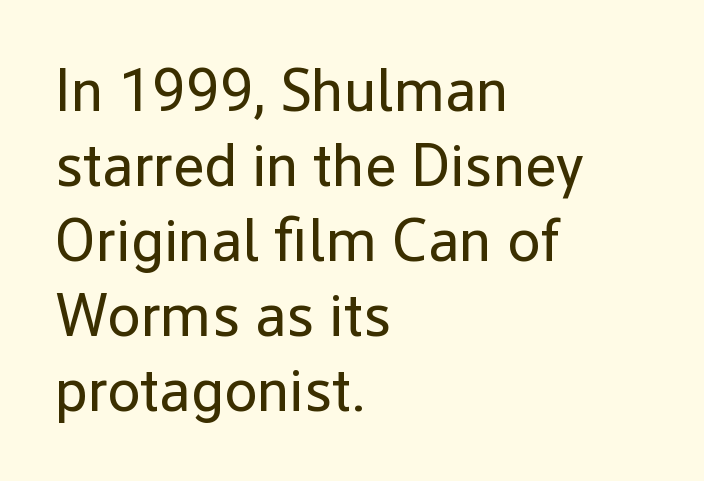
Q: Is the text bold? A: No.
Q: Is the text italic (slanted)? A: No, it is upright.
Q: Is the typeface a serif or a sans-serif typeface? A: Sans-serif.
Q: Is the text underlined? A: No.
Q: How is the paragraph aligned? A: Left-aligned.
Q: Is the spacing between letters normal or unusually wide? A: Normal.
Q: Is the spacing between lines tight, normal or loose? A: Normal.
Q: Width (condensed, normal, or wide)? A: Normal.
Q: Stroke contrast? A: Low.
Q: x-height? A: Medium.
Q: Monospaced? A: No.
